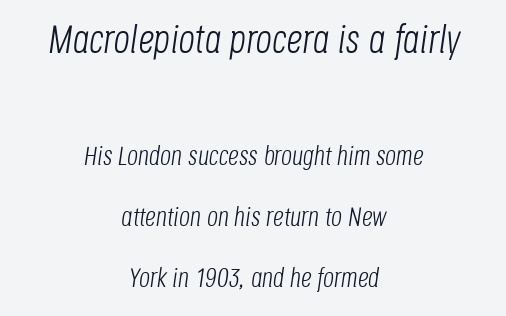
Q: Is the text bold? A: No.
Q: Is the text italic (slanted)? A: Yes, it leans right by about 8 degrees.
Q: Is the text underlined? A: No.
Q: How is the paragraph aligned? A: Centered.
Q: Is the spacing between letters normal or unusually wide? A: Normal.
Q: Is the spacing between lines tight, normal or loose? A: Loose.
Q: Which block of text is set in a larger size, the first (top) or the second (bottom)? A: The first (top) one.
Q: Width (condensed, normal, or wide)? A: Condensed.
Q: Stroke contrast? A: Low.
Q: x-height? A: Large.
Q: Monospaced? A: No.
